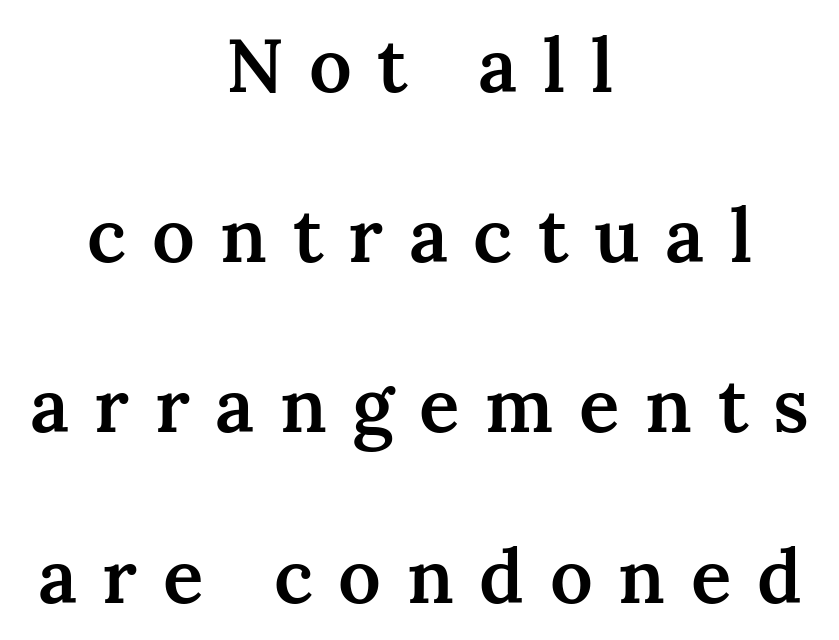
The image shows 75 px semibold serif type, upright; set centered, loose line spacing (2.27x), unusually wide letter spacing (+0.34 em), not underlined; medium stroke contrast and a medium x-height.
